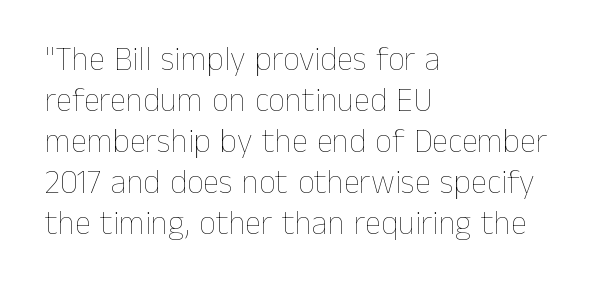
{"italic": "no", "bold": "no", "weight": "thin", "width": "normal", "stroke_contrast": "low", "x_height": "medium", "monospaced": "no", "underline": "no", "align": "left", "line_spacing_ratio": 1.24, "letter_spacing": "normal", "letter_spacing_em": 0.0, "glyph_px": 33}
